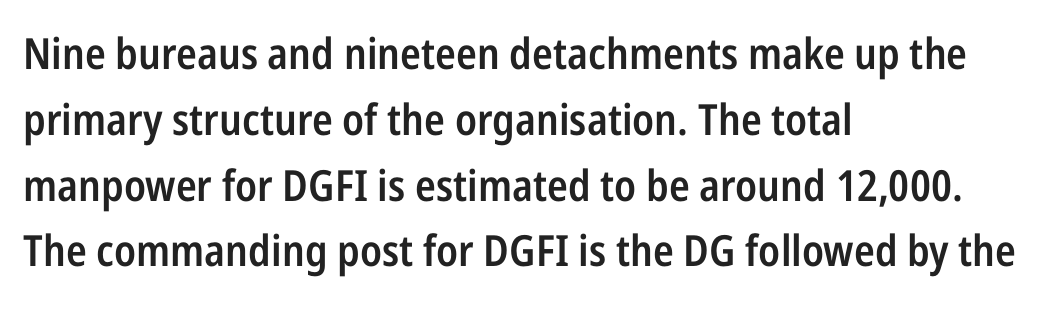
{"serif": "no", "italic": "no", "bold": "semi", "weight": "semibold", "width": "condensed", "stroke_contrast": "low", "x_height": "medium", "monospaced": "no", "underline": "no", "align": "left", "line_spacing": "normal", "line_spacing_ratio": 1.53, "letter_spacing": "normal", "letter_spacing_em": 0.0, "glyph_px": 43}
